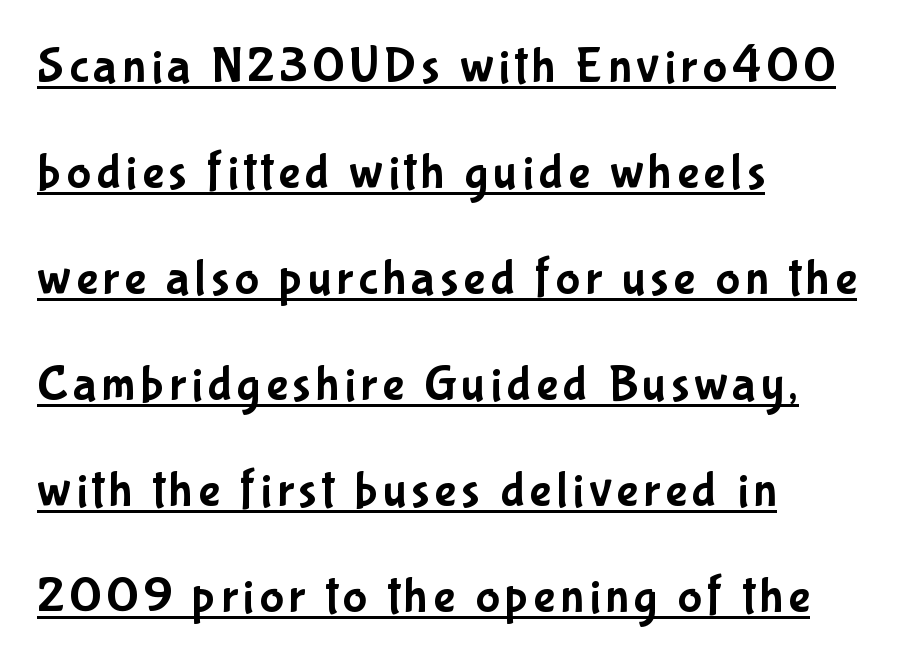
Q: Is the text italic (slanted)? A: No, it is upright.
Q: Is the typeface a serif or a sans-serif typeface? A: Sans-serif.
Q: Is the text underlined? A: Yes.
Q: How is the paragraph aligned? A: Left-aligned.
Q: Is the spacing between lines tight, normal or loose? A: Loose.
Q: Width (condensed, normal, or wide)? A: Condensed.
Q: Stroke contrast? A: Low.
Q: x-height? A: Medium.
Q: Monospaced? A: No.
